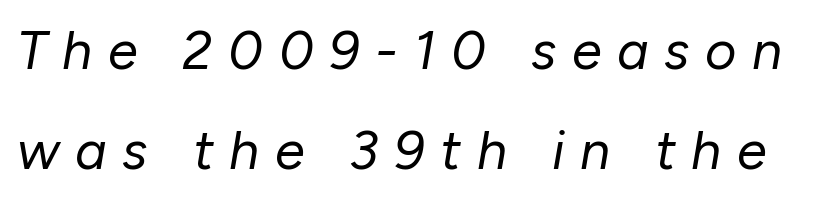
{"italic": "yes", "lean": "right", "slant_degrees": 10, "bold": "no", "weight": "regular", "width": "normal", "stroke_contrast": "low", "x_height": "medium", "monospaced": "no", "underline": "no", "line_spacing_ratio": 1.86, "letter_spacing": "wide", "letter_spacing_em": 0.29, "glyph_px": 54}
